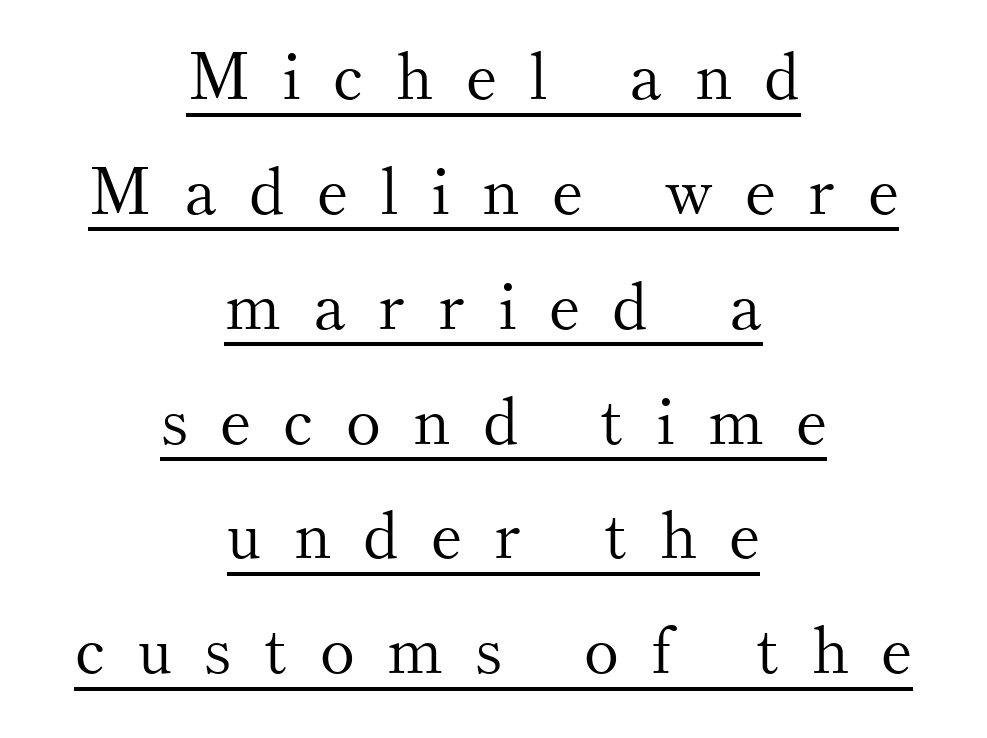
The font family rendered here belongs to the serif group. Somebody hit Ctrl+U on this one — the words are underlined. Between one letter and the next there's a generous, obvious gap. Here the designer chose a conventional face with non-uniform glyph widths. Quick note: not italic, upright. Caption: multi-line text, centered on the measure.
